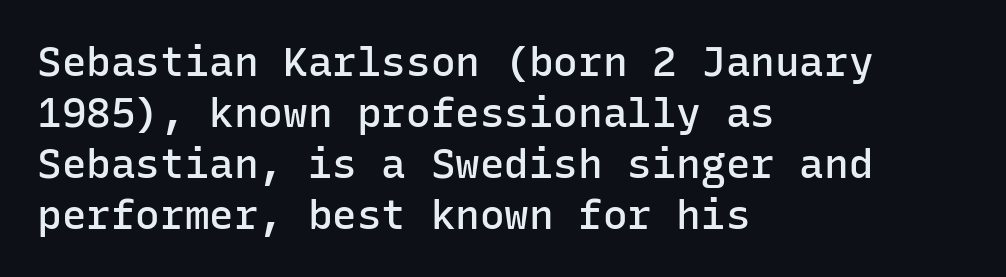
The rendering anchors every line to the left-hand side. Standard letterfit; no display-style spreading of the glyphs. You could count columns in this text — the font is strictly monospaced. Is there any slant? The stems are plumb. Plain, unruled lines of type.
